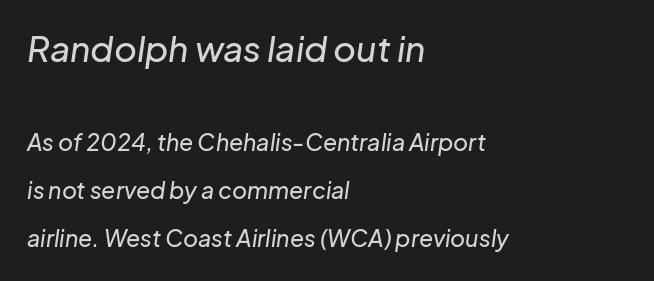
Q: Is the text italic (slanted)? A: Yes, it leans right by about 8 degrees.
Q: Is the text underlined? A: No.
Q: How is the paragraph aligned? A: Left-aligned.
Q: Is the spacing between letters normal or unusually wide? A: Normal.
Q: Is the spacing between lines tight, normal or loose? A: Loose.
Q: Which block of text is set in a larger size, the first (top) or the second (bottom)? A: The first (top) one.
Q: Width (condensed, normal, or wide)? A: Normal.
Q: Stroke contrast? A: Low.
Q: x-height? A: Medium.
Q: Monospaced? A: No.
